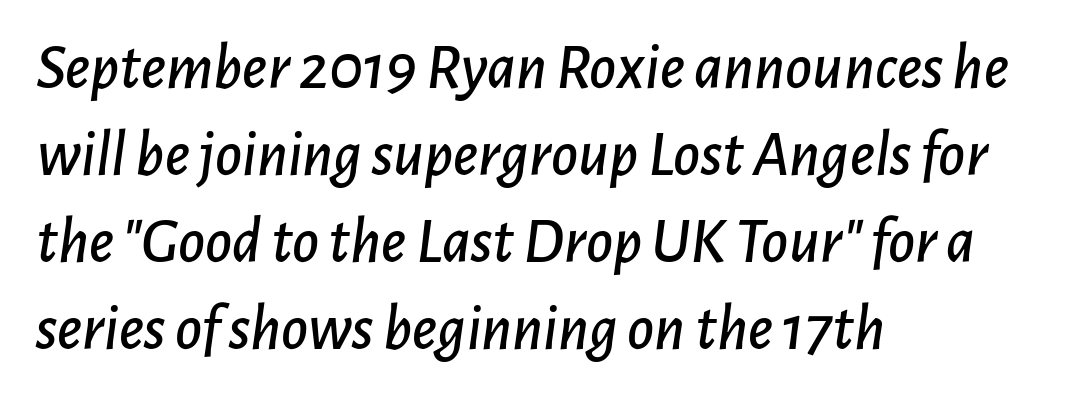
The image shows 65 px text type, italic (leaning right); set left-aligned, normal line spacing (1.34x), normal letter spacing, not underlined; low stroke contrast and a medium x-height.
